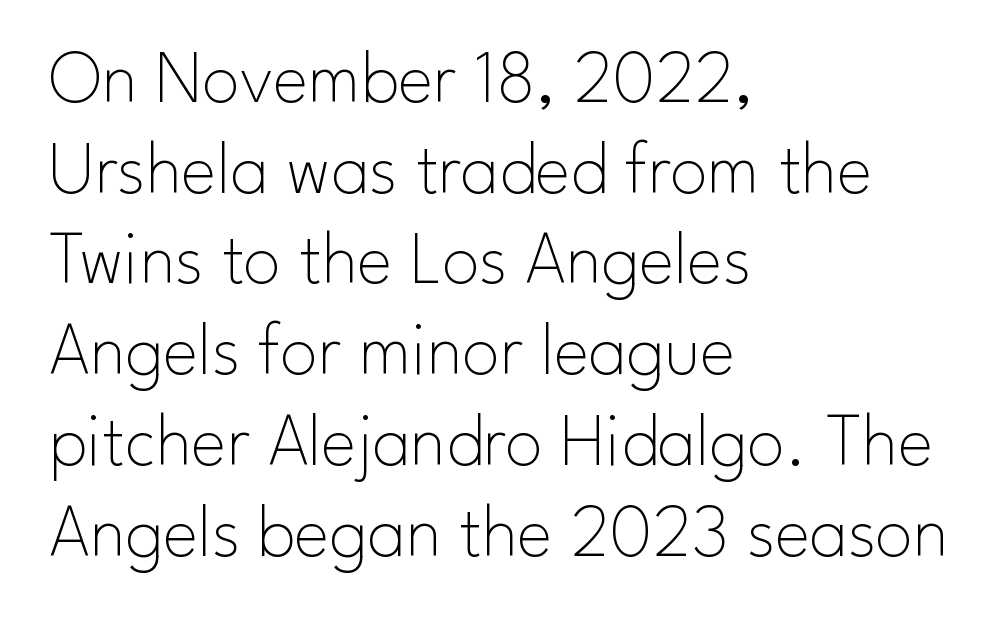
Q: Is the text bold? A: No.
Q: Is the text italic (slanted)? A: No, it is upright.
Q: Is the typeface a serif or a sans-serif typeface? A: Sans-serif.
Q: Is the text underlined? A: No.
Q: How is the paragraph aligned? A: Left-aligned.
Q: Is the spacing between letters normal or unusually wide? A: Normal.
Q: Width (condensed, normal, or wide)? A: Normal.
Q: Stroke contrast? A: Low.
Q: x-height? A: Small.
Q: Monospaced? A: No.
